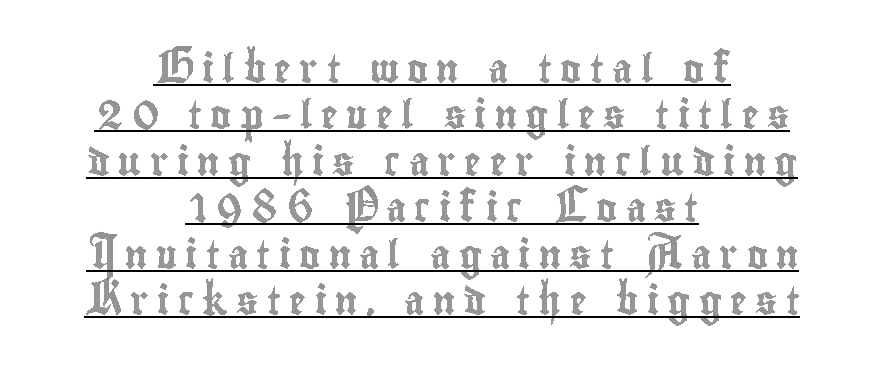
Note the varied advance widths — an 'i' is clearly narrower than an 'm'. Whoever set this chose a conventional vertical rhythm. Characters remain perfectly vertical along every line. Display-style spreading of the glyphs; the letterfit is very open. Neither beginnings nor endings align; midpoints do.
